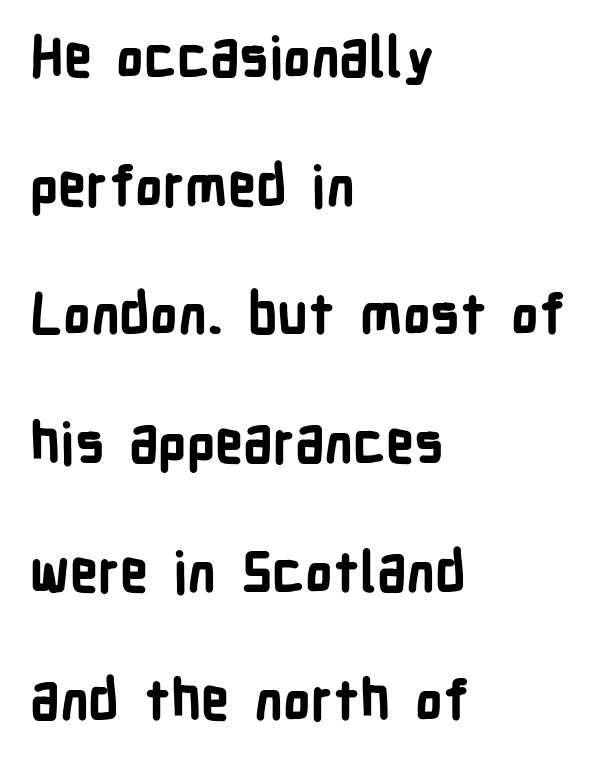
The image shows 55 px bold, condensed sans-serif type, upright; set left-aligned, loose line spacing (2.34x), normal letter spacing, not underlined; low stroke contrast and a medium x-height.
